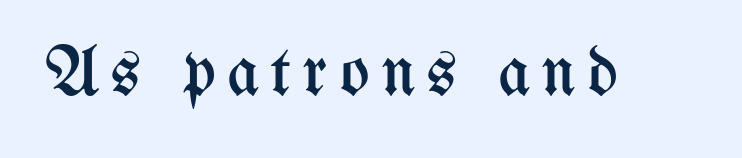
Clear beneath every line of the passage. Unlike italic type, these characters show no tilt at all. No letter is thick-stroked: the sample isn't bold. These lines are rendered in a variable-pitch font.
